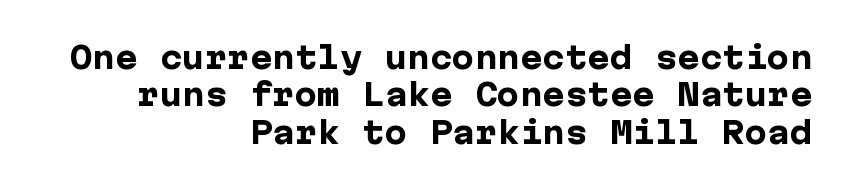
The zone under the glyphs is completely vacant. Alignment: flush right. Typesetter's note: full bold, strokes at maximum text heaviness. This sample keeps an unexceptional amount of space between lines.
